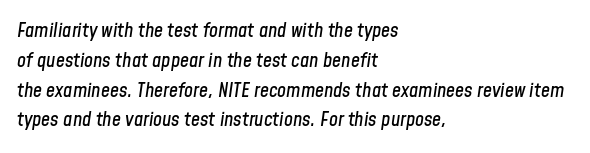
{"italic": "yes", "lean": "right", "slant_degrees": 8, "underline": "no", "align": "left", "line_spacing": "normal", "line_spacing_ratio": 1.49, "letter_spacing": "normal", "letter_spacing_em": 0.0, "glyph_px": 20}
